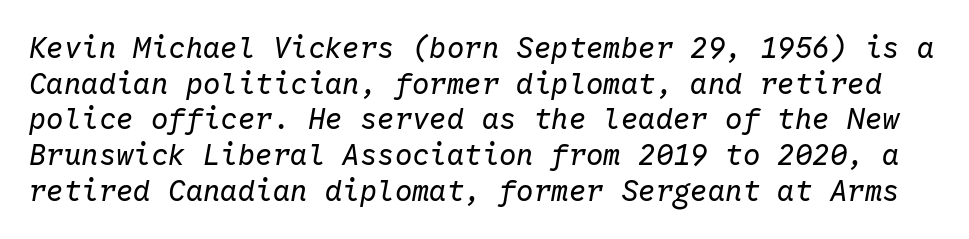
Q: Is the text bold? A: No.
Q: Is the text italic (slanted)? A: Yes, it leans right by about 10 degrees.
Q: Is the text underlined? A: No.
Q: Is the spacing between letters normal or unusually wide? A: Normal.
Q: Width (condensed, normal, or wide)? A: Normal.
Q: Stroke contrast? A: Low.
Q: x-height? A: Medium.
Q: Monospaced? A: Yes.
